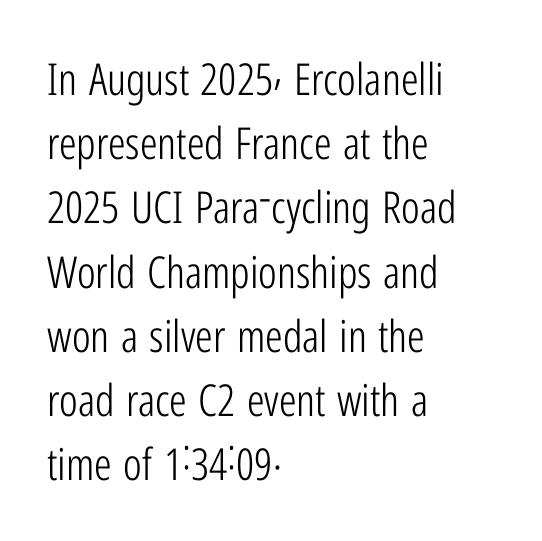
Q: Is the text bold? A: No.
Q: Is the text italic (slanted)? A: No, it is upright.
Q: Is the typeface a serif or a sans-serif typeface? A: Sans-serif.
Q: Is the text underlined? A: No.
Q: How is the paragraph aligned? A: Left-aligned.
Q: Is the spacing between letters normal or unusually wide? A: Normal.
Q: Is the spacing between lines tight, normal or loose? A: Normal.
Q: Width (condensed, normal, or wide)? A: Condensed.
Q: Stroke contrast? A: Low.
Q: x-height? A: Medium.
Q: Monospaced? A: No.
